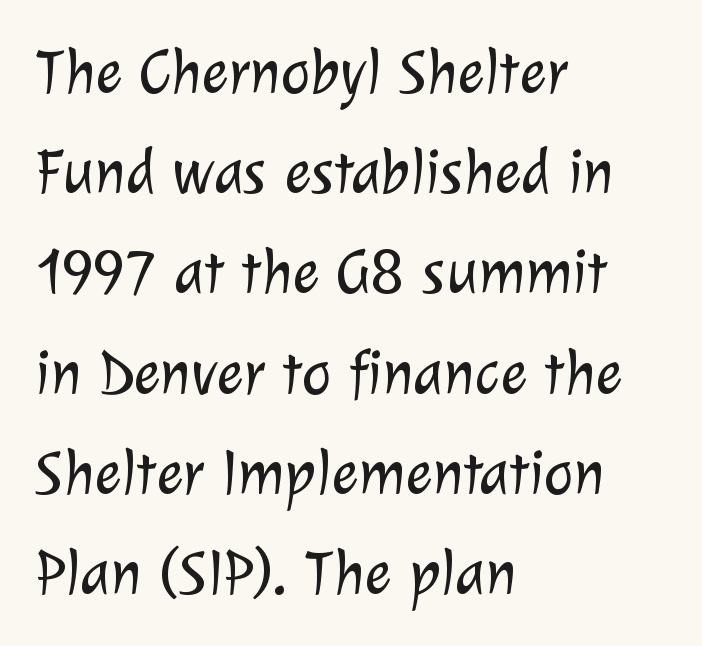
Q: Is the text bold? A: No.
Q: Is the typeface a serif or a sans-serif typeface? A: Sans-serif.
Q: Is the text underlined? A: No.
Q: How is the paragraph aligned? A: Left-aligned.
Q: Is the spacing between letters normal or unusually wide? A: Normal.
Q: Is the spacing between lines tight, normal or loose? A: Normal.
Q: Width (condensed, normal, or wide)? A: Normal.
Q: Stroke contrast? A: Low.
Q: x-height? A: Medium.
Q: Monospaced? A: No.
